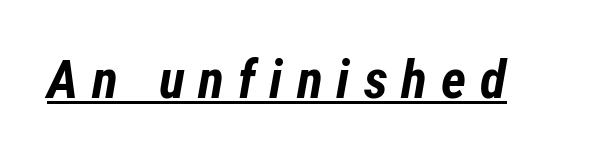
{"italic": "yes", "lean": "right", "slant_degrees": 12, "bold": "yes", "weight": "bold", "width": "condensed", "stroke_contrast": "low", "x_height": "medium", "monospaced": "no", "underline": "yes", "letter_spacing": "wide", "letter_spacing_em": 0.26, "glyph_px": 54}
